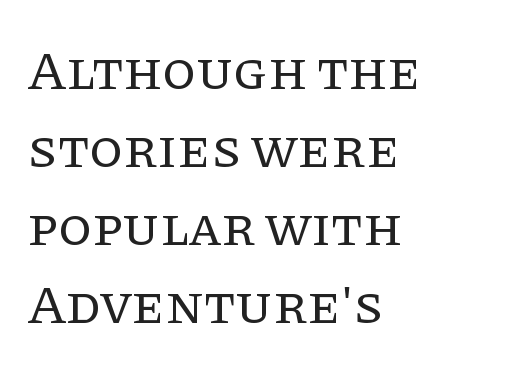
The image shows 55 px regular-weight serif type, upright; set left-aligned, normal line spacing (1.42x), normal letter spacing, not underlined; low stroke contrast and a large x-height.
